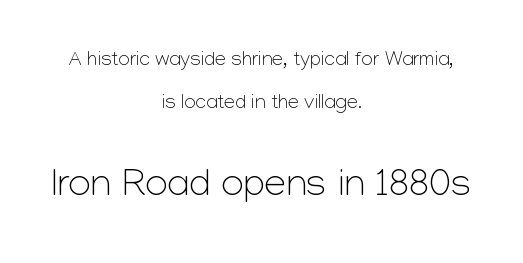
{"serif": "no", "italic": "no", "bold": "no", "weight": "light", "width": "normal", "stroke_contrast": "low", "x_height": "medium", "monospaced": "no", "underline": "no", "align": "center", "line_spacing": "loose", "line_spacing_ratio": 2.15, "letter_spacing": "normal", "letter_spacing_em": 0.0, "larger_block": "second", "size_ratio": 1.95, "glyph_px": 39}
